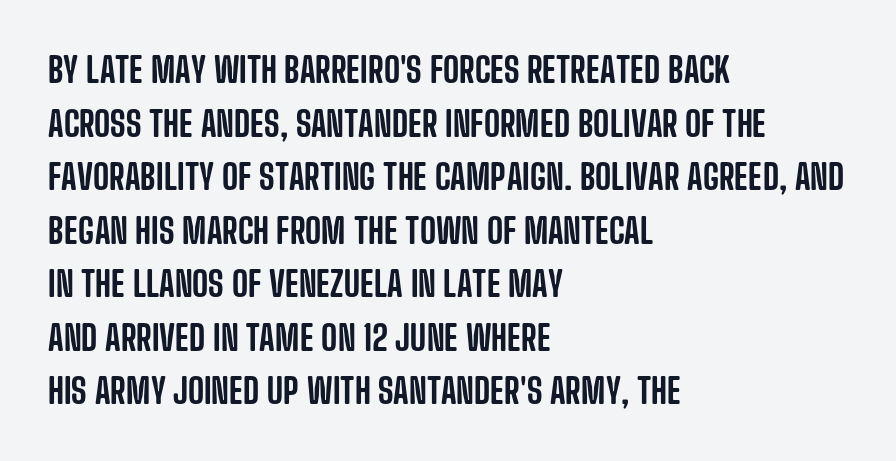
The image shows 35 px condensed sans-serif type, upright; set left-aligned, normal line spacing (1.53x), normal letter spacing, not underlined; low stroke contrast and a large x-height.
